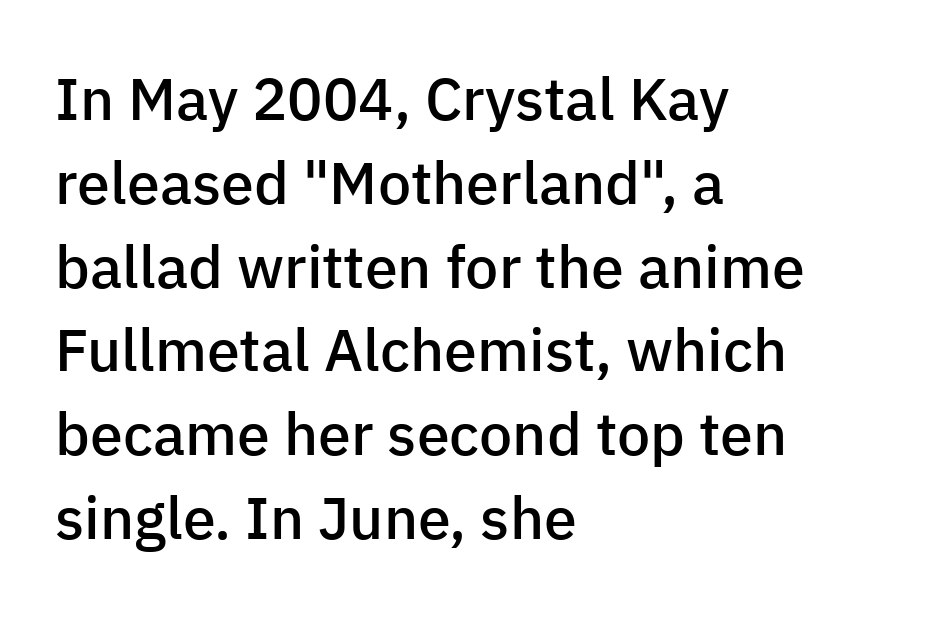
The image shows 59 px semibold sans-serif type, upright; set left-aligned, normal line spacing (1.42x), normal letter spacing, not underlined; low stroke contrast and a medium x-height.
